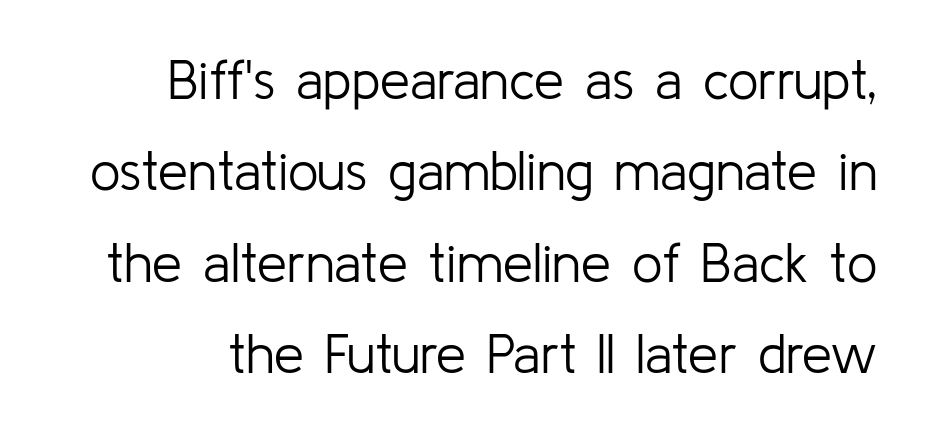
No italicization has been applied; the sample stays upright. A normal amount of white space separates one row of letters from the next. To sum up the face: it is a sans, with no serifs. Here the designer chose a conventional face with non-uniform glyph widths.
